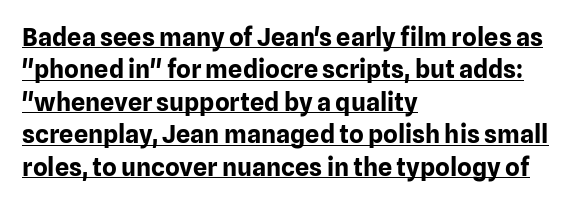
Q: Is the text bold? A: Yes.
Q: Is the text italic (slanted)? A: No, it is upright.
Q: Is the text underlined? A: Yes.
Q: How is the paragraph aligned? A: Left-aligned.
Q: Is the spacing between letters normal or unusually wide? A: Normal.
Q: Is the spacing between lines tight, normal or loose? A: Normal.
